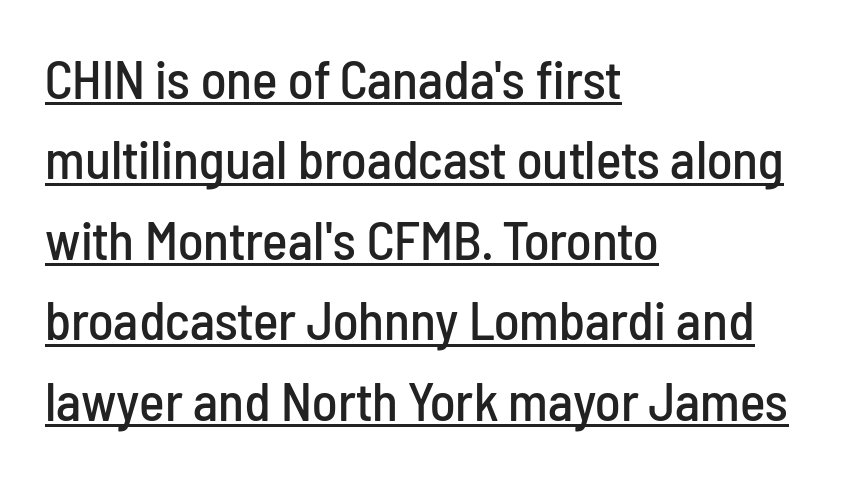
{"serif": "no", "italic": "no", "width": "condensed", "stroke_contrast": "low", "x_height": "medium", "monospaced": "no", "underline": "yes", "align": "left", "line_spacing": "normal", "line_spacing_ratio": 1.49, "letter_spacing": "normal", "letter_spacing_em": 0.0, "glyph_px": 54}
